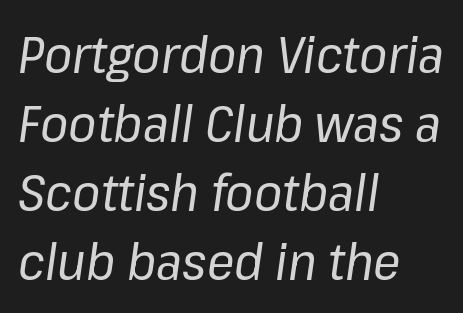
Q: Is the text bold? A: No.
Q: Is the text italic (slanted)? A: Yes, it leans right by about 8 degrees.
Q: Is the text underlined? A: No.
Q: How is the paragraph aligned? A: Left-aligned.
Q: Is the spacing between letters normal or unusually wide? A: Normal.
Q: Is the spacing between lines tight, normal or loose? A: Normal.
Q: Width (condensed, normal, or wide)? A: Normal.
Q: Stroke contrast? A: Low.
Q: x-height? A: Medium.
Q: Monospaced? A: No.
